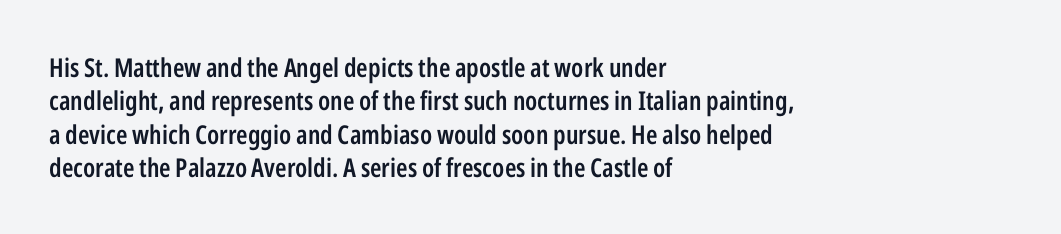
The image shows 26 px text type, upright; set left-aligned, normal line spacing (1.28x), normal letter spacing, not underlined.
